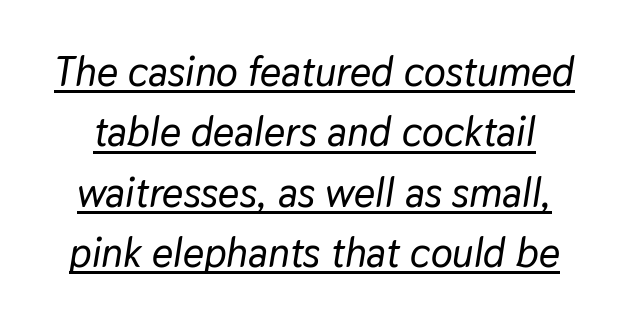
Q: Is the text italic (slanted)? A: Yes, it leans right by about 9 degrees.
Q: Is the text underlined? A: Yes.
Q: Is the spacing between letters normal or unusually wide? A: Normal.
Q: Is the spacing between lines tight, normal or loose? A: Normal.
Q: Width (condensed, normal, or wide)? A: Normal.
Q: Stroke contrast? A: Low.
Q: x-height? A: Medium.
Q: Monospaced? A: No.
